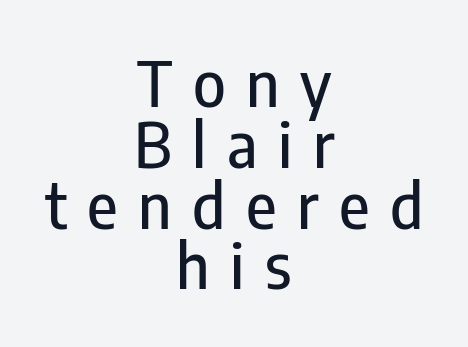
{"serif": "no", "italic": "no", "width": "condensed", "stroke_contrast": "low", "x_height": "medium", "monospaced": "no", "underline": "no", "align": "center", "line_spacing": "tight", "line_spacing_ratio": 0.98, "letter_spacing": "wide", "letter_spacing_em": 0.33, "glyph_px": 62}
